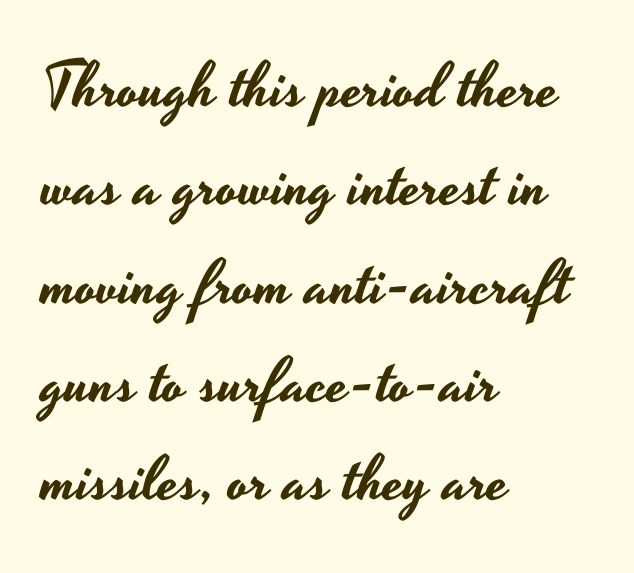
{"serif": "no", "width": "wide", "stroke_contrast": "low", "x_height": "small", "monospaced": "no", "underline": "no", "align": "left", "line_spacing": "normal", "line_spacing_ratio": 1.56, "letter_spacing": "normal", "letter_spacing_em": 0.0, "glyph_px": 63}
